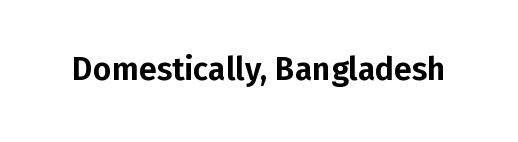
Q: Is the text italic (slanted)? A: No, it is upright.
Q: Is the typeface a serif or a sans-serif typeface? A: Sans-serif.
Q: Is the text underlined? A: No.
Q: Is the spacing between letters normal or unusually wide? A: Normal.
Q: Width (condensed, normal, or wide)? A: Normal.
Q: Stroke contrast? A: Low.
Q: x-height? A: Medium.
Q: Monospaced? A: No.
